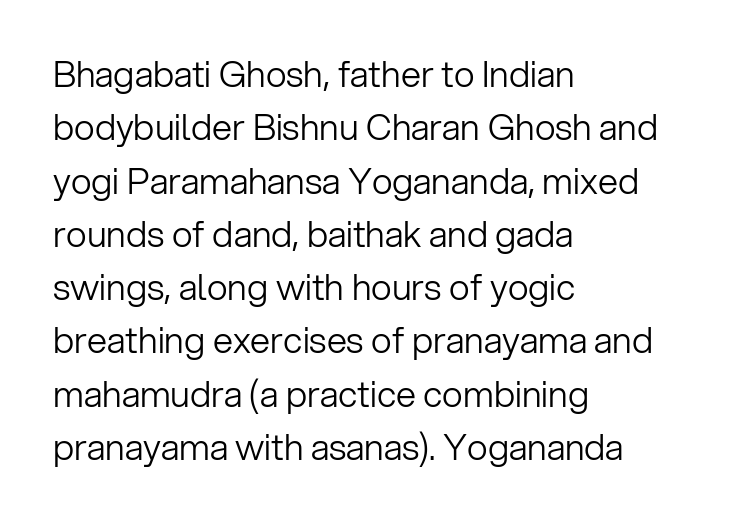
The image shows 36 px light sans-serif type, upright; set left-aligned, normal line spacing (1.48x), normal letter spacing, not underlined; low stroke contrast and a medium x-height.
